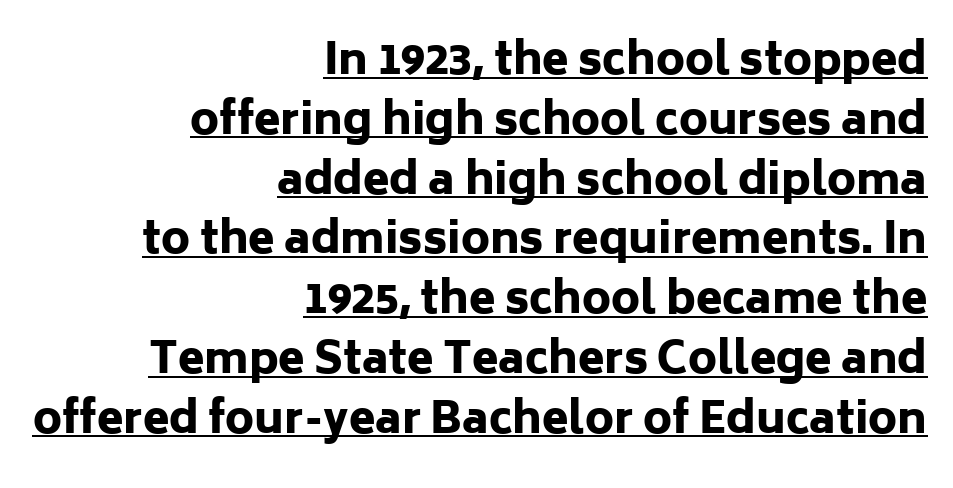
The image shows 43 px heavy sans-serif type, upright; set right-aligned, normal line spacing (1.39x), normal letter spacing, underlined; low stroke contrast and a medium x-height.
